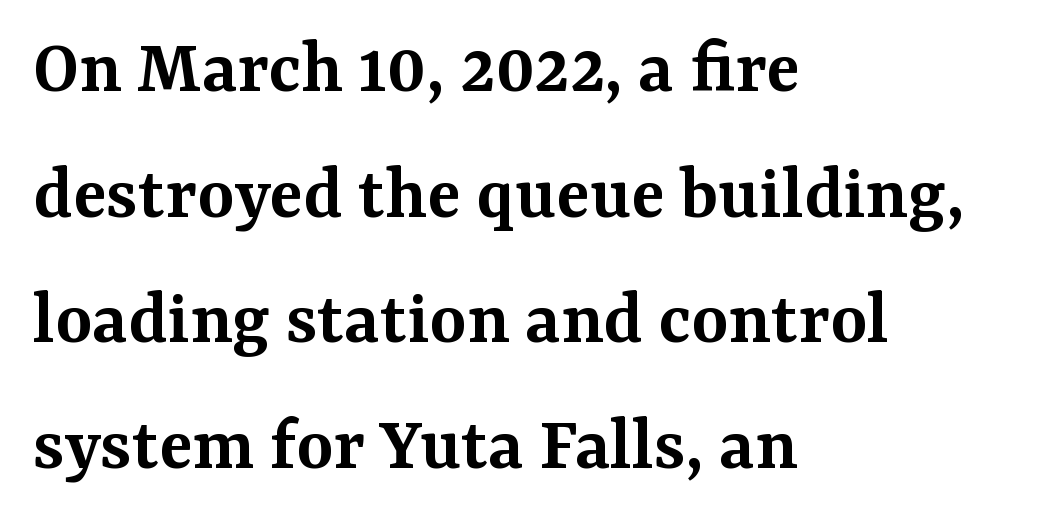
The image shows 79 px semibold serif type, upright; set left-aligned, normal line spacing (1.59x), normal letter spacing, not underlined; medium stroke contrast and a medium x-height.
